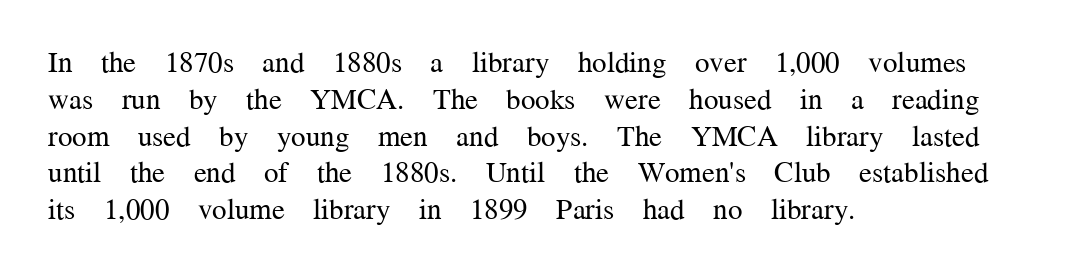
The image shows 29 px regular-weight serif type, upright; set left-aligned, normal line spacing (1.27x), normal letter spacing, not underlined; medium stroke contrast and a medium x-height.
